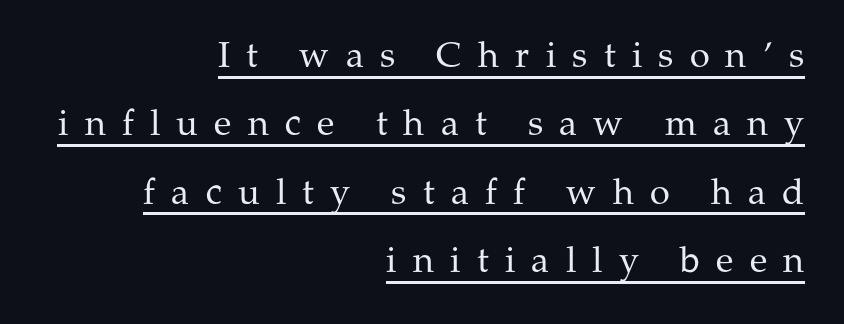
Q: Is the text bold? A: No.
Q: Is the text italic (slanted)? A: No, it is upright.
Q: Is the typeface a serif or a sans-serif typeface? A: Serif.
Q: Is the text underlined? A: Yes.
Q: How is the paragraph aligned? A: Right-aligned.
Q: Is the spacing between letters normal or unusually wide? A: Unusually wide.
Q: Is the spacing between lines tight, normal or loose? A: Loose.
Q: Width (condensed, normal, or wide)? A: Normal.
Q: Stroke contrast? A: Medium.
Q: x-height? A: Medium.
Q: Monospaced? A: No.
